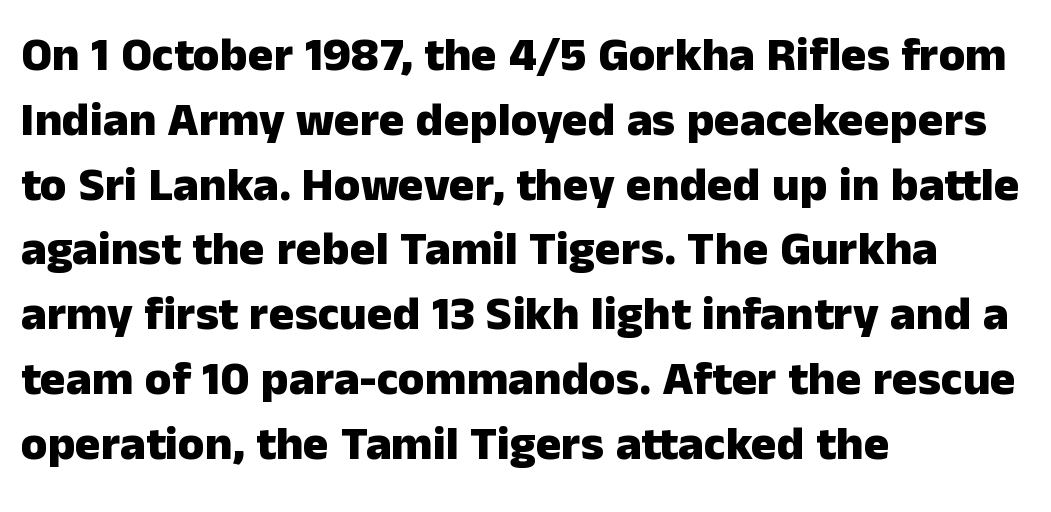
Q: Is the text bold? A: Yes.
Q: Is the text italic (slanted)? A: No, it is upright.
Q: Is the typeface a serif or a sans-serif typeface? A: Sans-serif.
Q: Is the text underlined? A: No.
Q: How is the paragraph aligned? A: Left-aligned.
Q: Is the spacing between letters normal or unusually wide? A: Normal.
Q: Is the spacing between lines tight, normal or loose? A: Normal.
Q: Width (condensed, normal, or wide)? A: Normal.
Q: Stroke contrast? A: Low.
Q: x-height? A: Medium.
Q: Monospaced? A: No.
